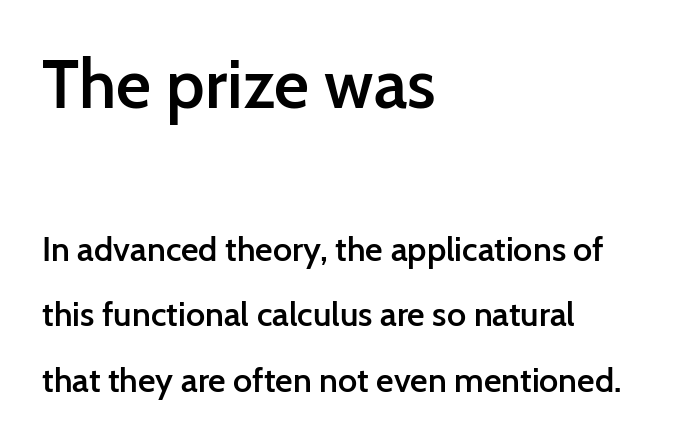
Q: Is the text bold? A: Semi-bold.
Q: Is the text italic (slanted)? A: No, it is upright.
Q: Is the typeface a serif or a sans-serif typeface? A: Sans-serif.
Q: Is the text underlined? A: No.
Q: How is the paragraph aligned? A: Left-aligned.
Q: Is the spacing between letters normal or unusually wide? A: Normal.
Q: Is the spacing between lines tight, normal or loose? A: Loose.
Q: Which block of text is set in a larger size, the first (top) or the second (bottom)? A: The first (top) one.
Q: Width (condensed, normal, or wide)? A: Normal.
Q: Stroke contrast? A: Low.
Q: x-height? A: Medium.
Q: Monospaced? A: No.
